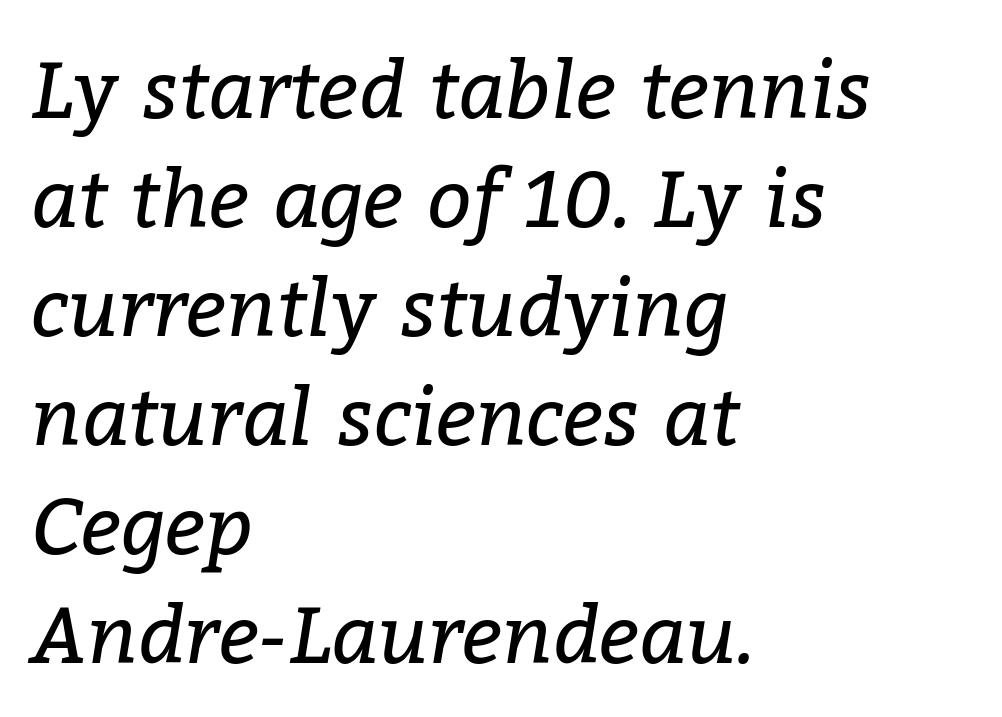
{"serif": "yes", "italic": "yes", "lean": "right", "slant_degrees": 9, "bold": "no", "weight": "regular", "width": "normal", "stroke_contrast": "low", "x_height": "medium", "monospaced": "no", "underline": "no", "align": "left", "line_spacing": "normal", "line_spacing_ratio": 1.38, "letter_spacing": "normal", "letter_spacing_em": 0.0, "glyph_px": 79}
